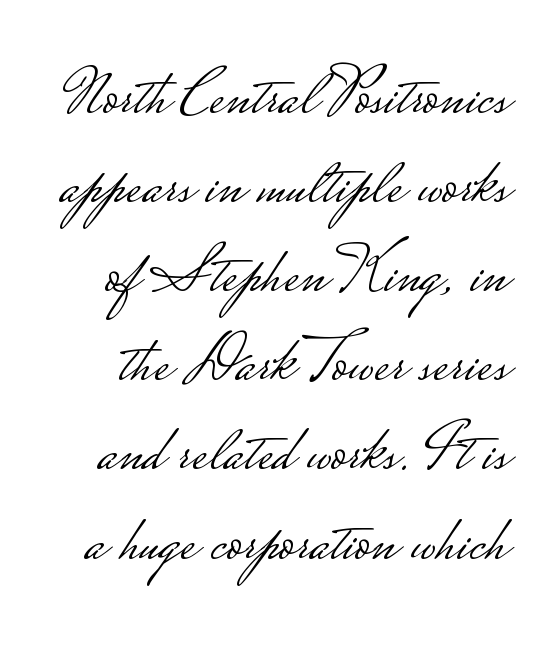
Q: Is the text bold? A: No.
Q: Is the text italic (slanted)? A: Yes.
Q: Is the typeface a serif or a sans-serif typeface? A: Sans-serif.
Q: Is the text underlined? A: No.
Q: Is the spacing between letters normal or unusually wide? A: Normal.
Q: Is the spacing between lines tight, normal or loose? A: Normal.
Q: Width (condensed, normal, or wide)? A: Wide.
Q: Stroke contrast? A: Low.
Q: Monospaced? A: No.
